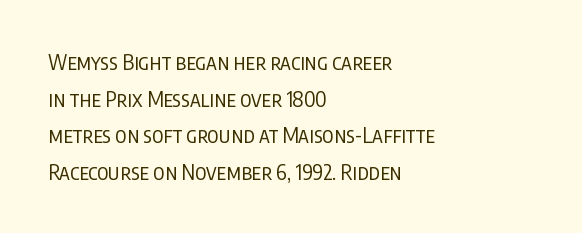
Q: Is the text bold? A: No.
Q: Is the text italic (slanted)? A: No, it is upright.
Q: Is the text underlined? A: No.
Q: How is the paragraph aligned? A: Left-aligned.
Q: Is the spacing between letters normal or unusually wide? A: Normal.
